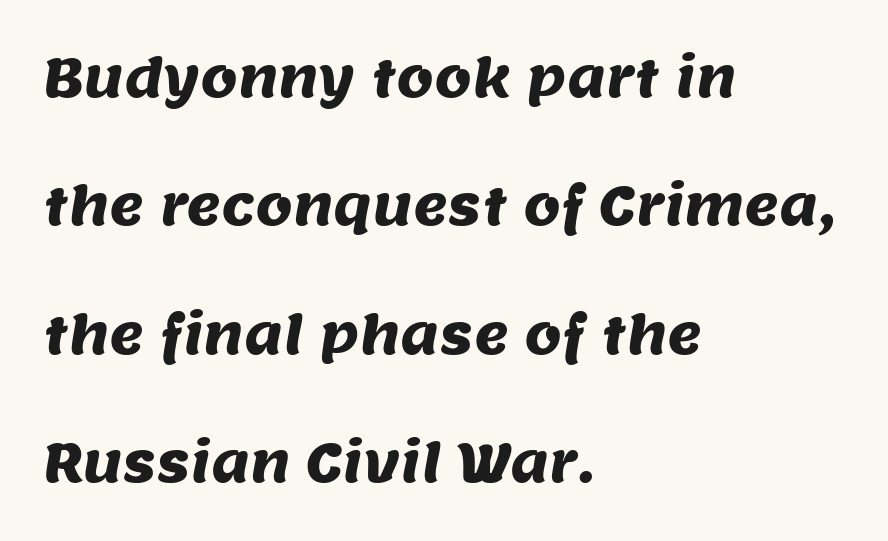
Q: Is the typeface a serif or a sans-serif typeface? A: Sans-serif.
Q: Is the text underlined? A: No.
Q: How is the paragraph aligned? A: Left-aligned.
Q: Is the spacing between letters normal or unusually wide? A: Normal.
Q: Is the spacing between lines tight, normal or loose? A: Loose.
Q: Width (condensed, normal, or wide)? A: Normal.
Q: Stroke contrast? A: Medium.
Q: x-height? A: Large.
Q: Monospaced? A: No.
